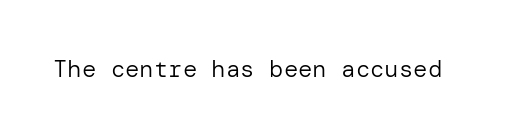
Only glyphs here, with clear space below each row. Notice how the stems are strictly vertical — no italics here. Between one letter and the next there's only the usual sliver of space. Is this a heavy cut? Hardly; it is regular or lighter.
